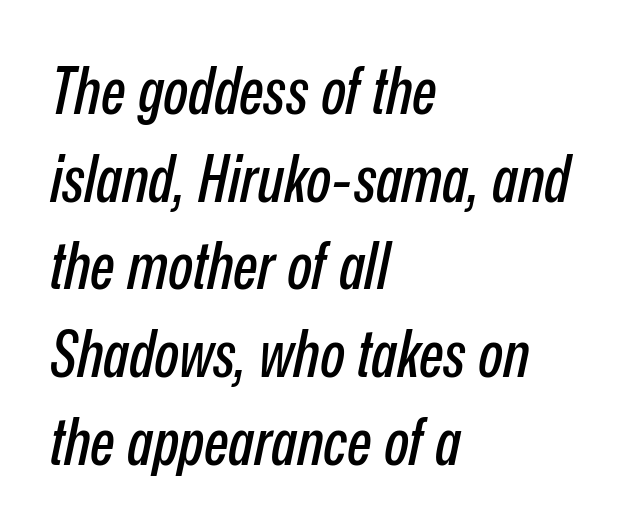
Just letters on the line, the space beneath them empty. One glance says typical: line gaps are just what's usual. Emphasis-style slanted type is in use. Left-aligned paragraph, ragged on the right. Letter spacing: default. Looks like regular typesetting: each glyph gets only the width it needs.
